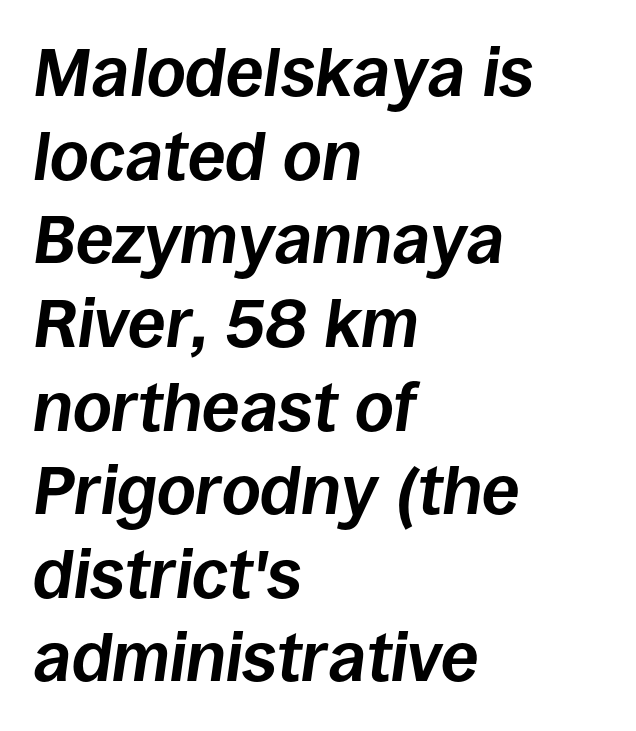
The image shows 68 px bold type, italic (leaning right); set left-aligned, line spacing 1.23x, normal letter spacing, not underlined; low stroke contrast and a large x-height.
